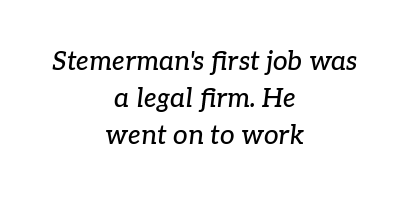
{"italic": "yes", "lean": "right", "slant_degrees": 7, "underline": "no", "align": "center", "line_spacing": "normal", "line_spacing_ratio": 1.43, "letter_spacing": "normal", "letter_spacing_em": 0.0, "glyph_px": 26}
